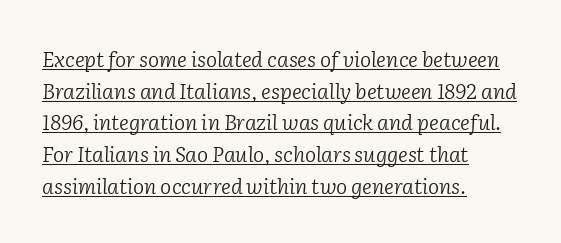
Q: Is the text bold? A: No.
Q: Is the text italic (slanted)? A: Yes, it leans right by about 2 degrees.
Q: Is the text underlined? A: Yes.
Q: How is the paragraph aligned? A: Left-aligned.
Q: Is the spacing between letters normal or unusually wide? A: Normal.
Q: Is the spacing between lines tight, normal or loose? A: Normal.
